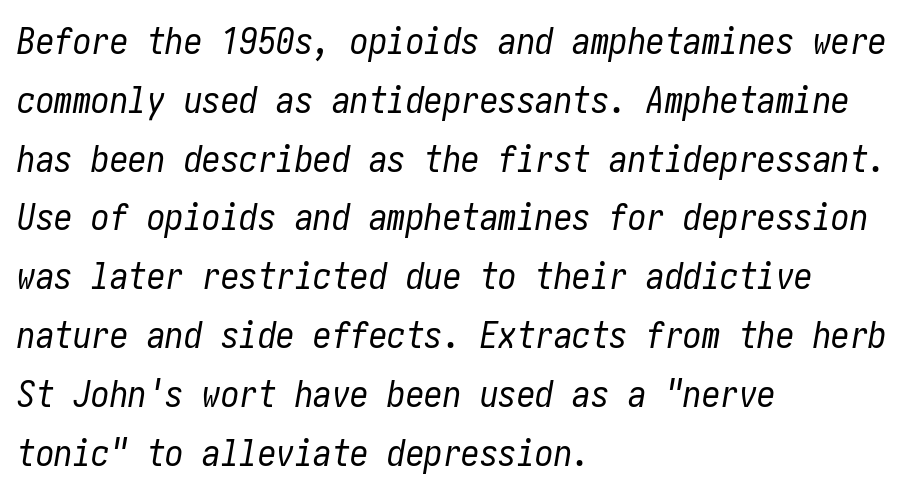
The image shows 37 px regular-weight, condensed type, italic (leaning right); set left-aligned, normal line spacing (1.59x), normal letter spacing, not underlined; low stroke contrast and a medium x-height.
